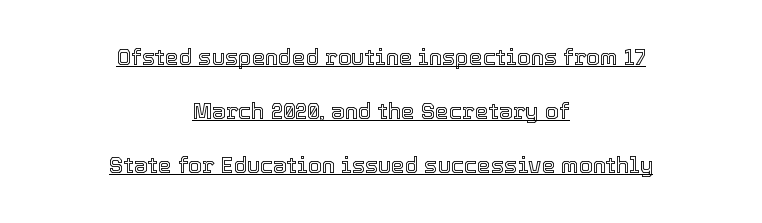
Q: Is the text italic (slanted)? A: No, it is upright.
Q: Is the text underlined? A: Yes.
Q: How is the paragraph aligned? A: Centered.
Q: Is the spacing between letters normal or unusually wide? A: Normal.
Q: Is the spacing between lines tight, normal or loose? A: Loose.
